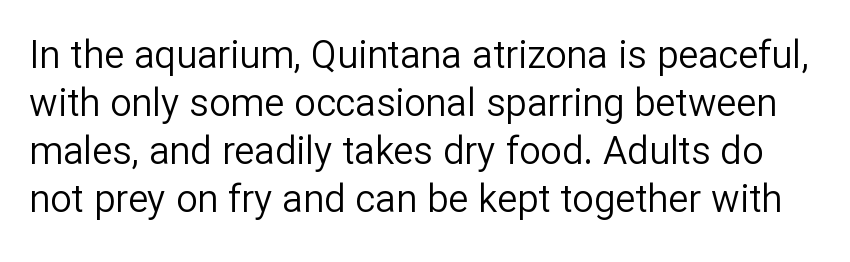
Ascenders rise straight up at ninety degrees. Letters have the restrained weight of plain body copy at most. How would I describe the line gaps? Plain and ordinary. The passage shown has conventional tracking throughout. Classification — sans serif. The area under the type is left untouched.
